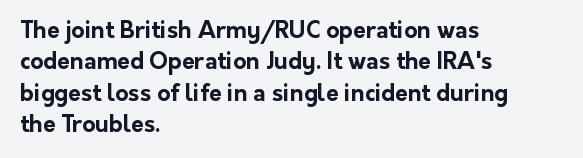
{"italic": "no", "bold": "yes", "underline": "no", "align": "left", "line_spacing": "normal", "line_spacing_ratio": 1.36, "letter_spacing": "normal", "letter_spacing_em": 0.0, "glyph_px": 23}
